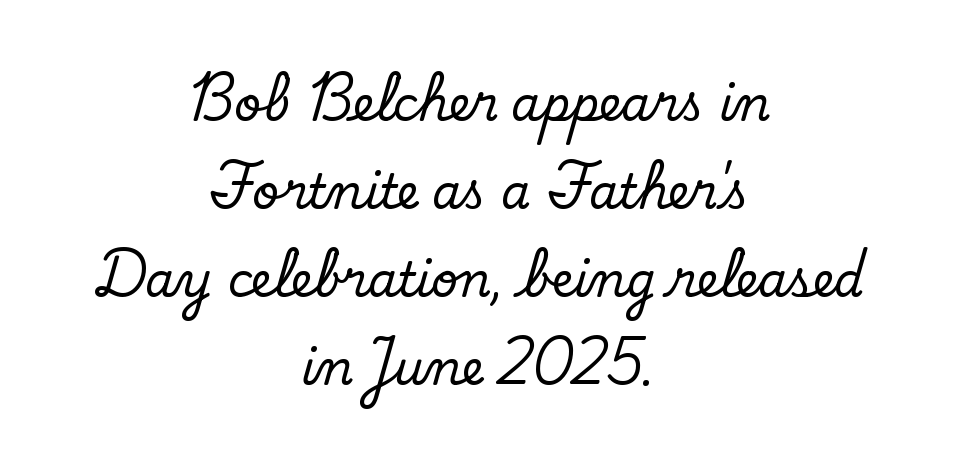
Q: Is the text italic (slanted)? A: Yes.
Q: Is the typeface a serif or a sans-serif typeface? A: Serif.
Q: Is the text underlined? A: No.
Q: How is the paragraph aligned? A: Centered.
Q: Is the spacing between letters normal or unusually wide? A: Normal.
Q: Width (condensed, normal, or wide)? A: Normal.
Q: Stroke contrast? A: Low.
Q: x-height? A: Small.
Q: Monospaced? A: No.
